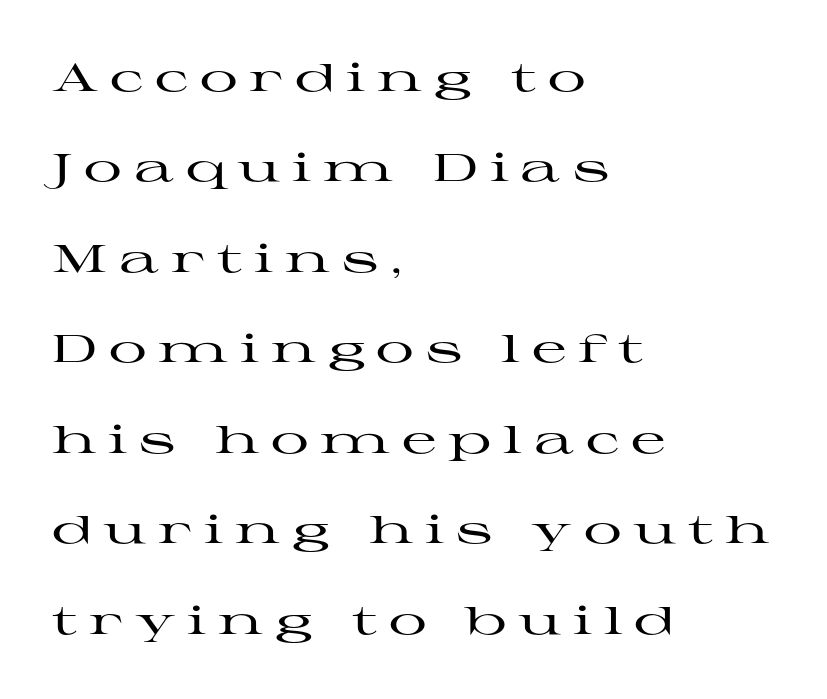
Horizontal bands of white between lines are thick stripes. Each letter's strokes conclude with small projecting serifs. Inter-character spacing is expanded well beyond the font's built-in metrics. This rendering features lettering with no underline. The letters stand upright; this is a roman face.
